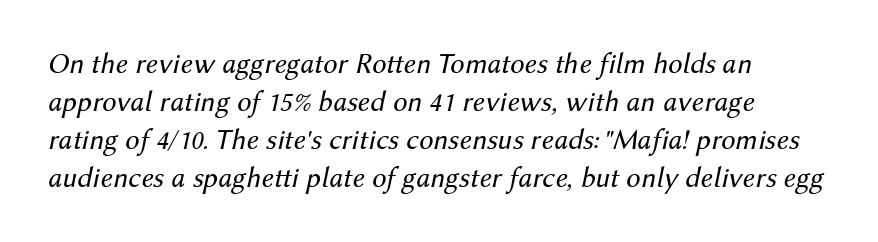
The image shows 29 px regular-weight type, italic (leaning right); set left-aligned, normal line spacing (1.31x), normal letter spacing, not underlined; medium stroke contrast and a medium x-height.
